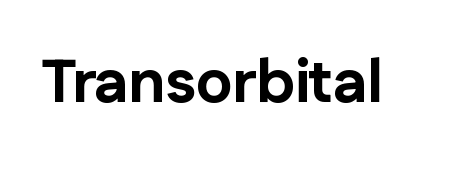
{"serif": "no", "italic": "no", "bold": "yes", "weight": "bold", "width": "normal", "stroke_contrast": "low", "x_height": "medium", "monospaced": "no", "underline": "no", "letter_spacing": "normal", "letter_spacing_em": 0.0, "glyph_px": 61}
